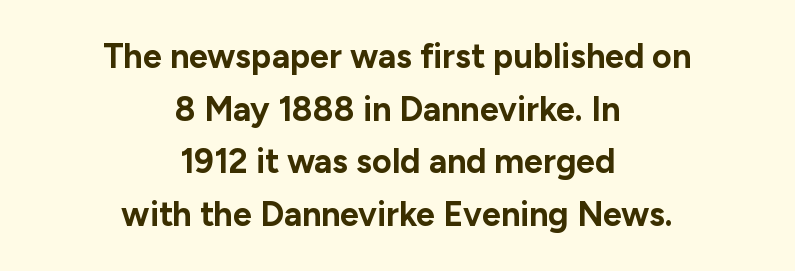
Check under the words: just untouched page. In terms of weight, the rendering is a true, heavy bold. Ascenders rise straight up at ninety degrees. The rendering uses a moderate line-height, typical for paragraphs. The rendering shows plain stroke endings on the letterforms — a sans-serif design.
